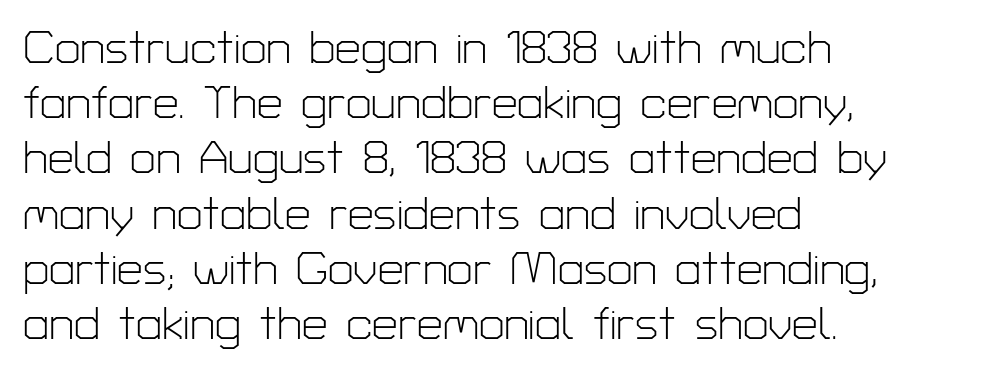
{"serif": "no", "italic": "no", "bold": "no", "weight": "light", "width": "normal", "stroke_contrast": "low", "x_height": "medium", "monospaced": "no", "underline": "no", "align": "left", "line_spacing_ratio": 1.2, "letter_spacing": "normal", "letter_spacing_em": 0.0, "glyph_px": 46}
